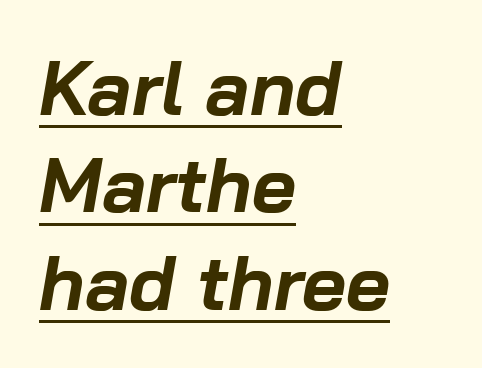
{"italic": "yes", "lean": "right", "slant_degrees": 10, "bold": "yes", "weight": "bold", "width": "normal", "stroke_contrast": "low", "x_height": "medium", "monospaced": "no", "underline": "yes", "align": "left", "line_spacing": "normal", "line_spacing_ratio": 1.28, "letter_spacing": "normal", "letter_spacing_em": 0.0, "glyph_px": 76}
